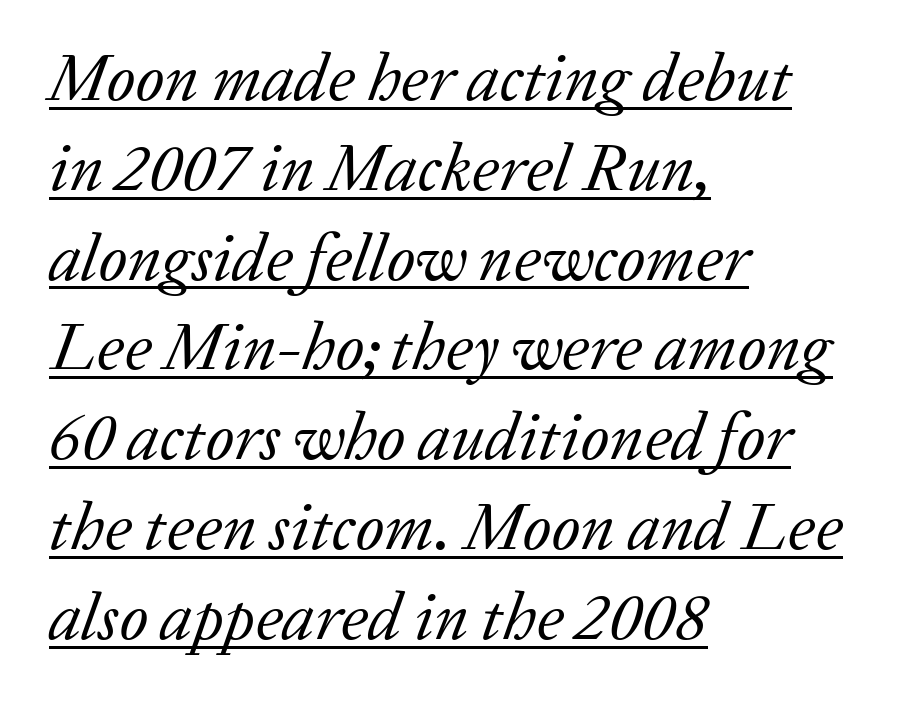
Layout note: lines flush left. Every word sits above its own underline. This sample has the flowing, uneven cadence of proportional lettering. Classification — serif. The strokes are not fattened; the text isn't bold. Italic: yes, the glyphs are oblique.
